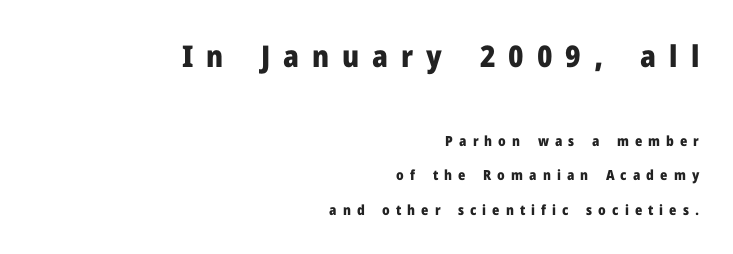
{"serif": "no", "italic": "no", "bold": "yes", "weight": "heavy", "width": "normal", "stroke_contrast": "low", "x_height": "medium", "monospaced": "no", "underline": "no", "align": "right", "line_spacing": "loose", "line_spacing_ratio": 2.44, "letter_spacing": "wide", "letter_spacing_em": 0.43, "larger_block": "first", "size_ratio": 2.14, "glyph_px": 30}
